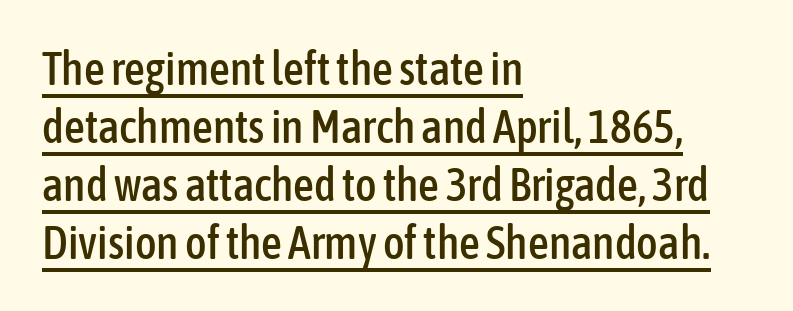
The image shows 46 px condensed sans-serif type, upright; set left-aligned, normal line spacing (1.26x), normal letter spacing, underlined; low stroke contrast and a medium x-height.
